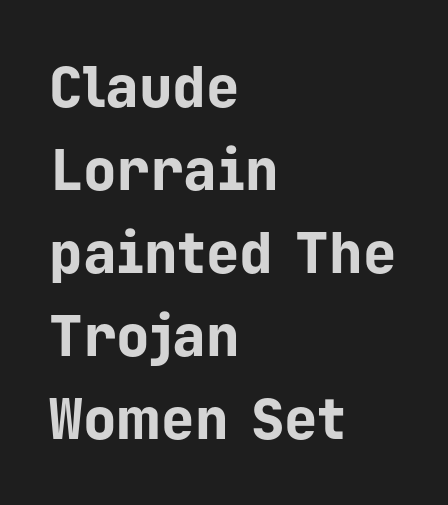
Q: Is the text bold? A: Yes.
Q: Is the text italic (slanted)? A: No, it is upright.
Q: Is the typeface a serif or a sans-serif typeface? A: Sans-serif.
Q: Is the text underlined? A: No.
Q: How is the paragraph aligned? A: Left-aligned.
Q: Is the spacing between letters normal or unusually wide? A: Normal.
Q: Is the spacing between lines tight, normal or loose? A: Normal.
Q: Width (condensed, normal, or wide)? A: Normal.
Q: Stroke contrast? A: Low.
Q: x-height? A: Medium.
Q: Monospaced? A: Yes.
